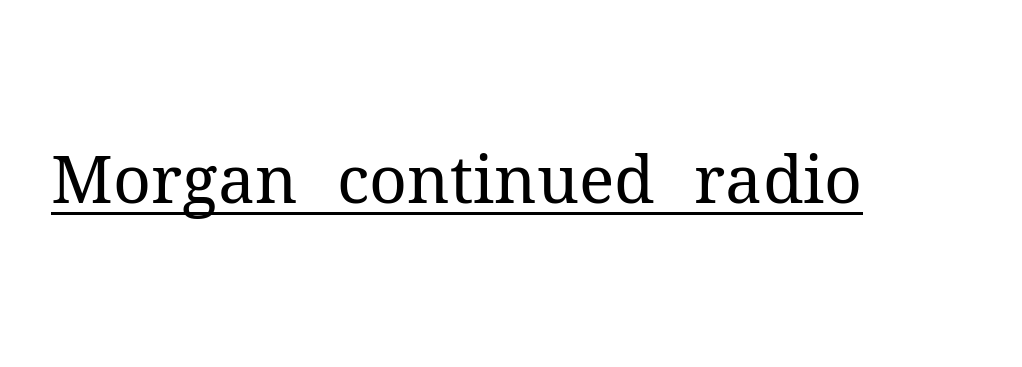
Ascenders rise straight up at ninety degrees. Students, observe the line beneath the letters — that is underlining. The passage shown is not bold in any degree. In terms of letterspacing, this is plain default setting. Examine the stroke ends and you'll spot serifs. Looks like regular typesetting: each glyph gets only the width it needs.
